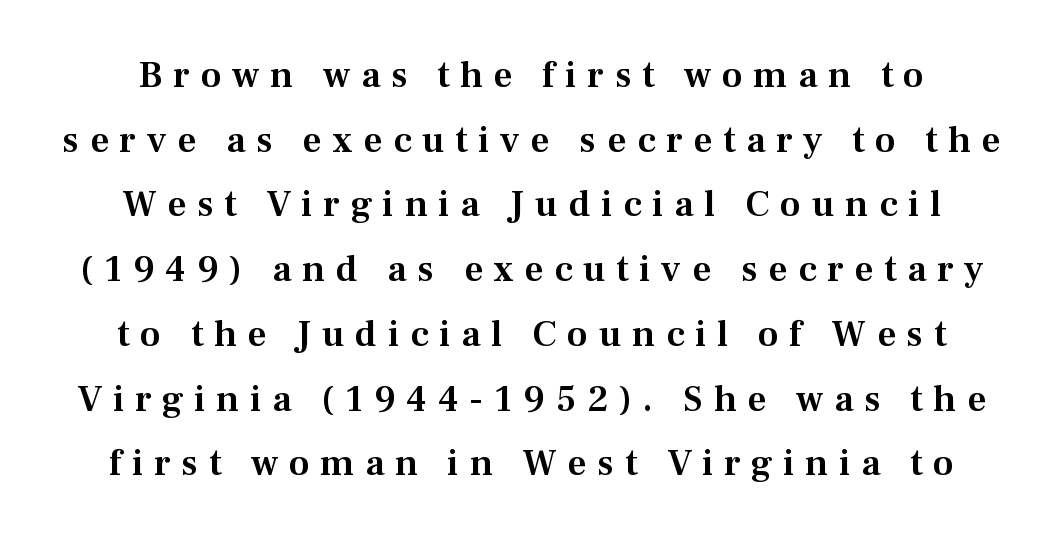
Q: Is the text italic (slanted)? A: No, it is upright.
Q: Is the typeface a serif or a sans-serif typeface? A: Serif.
Q: Is the text underlined? A: No.
Q: Is the spacing between letters normal or unusually wide? A: Unusually wide.
Q: Width (condensed, normal, or wide)? A: Normal.
Q: Stroke contrast? A: Medium.
Q: x-height? A: Medium.
Q: Monospaced? A: No.
